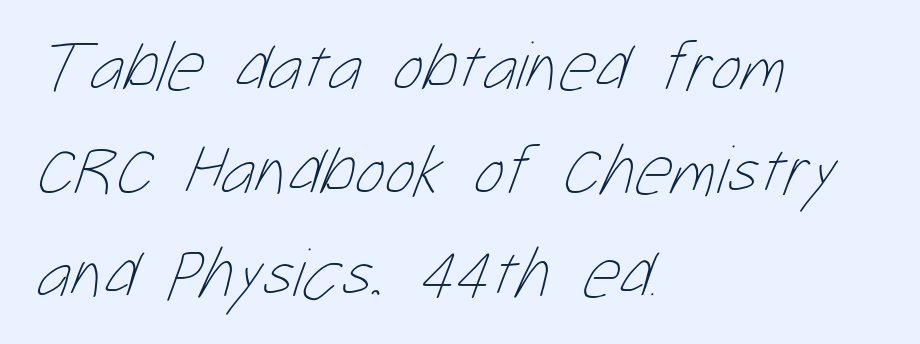
The image shows 71 px thin, condensed type; set left-aligned, normal line spacing (1.46x), normal letter spacing, not underlined; low stroke contrast and a medium x-height.
